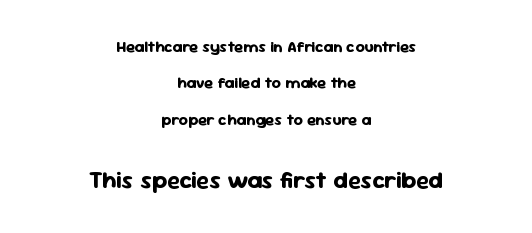
The image shows 24 px bold type, upright; set centered, loose line spacing (2.27x), normal letter spacing, not underlined; the second (bottom) block is 1.5x larger.
